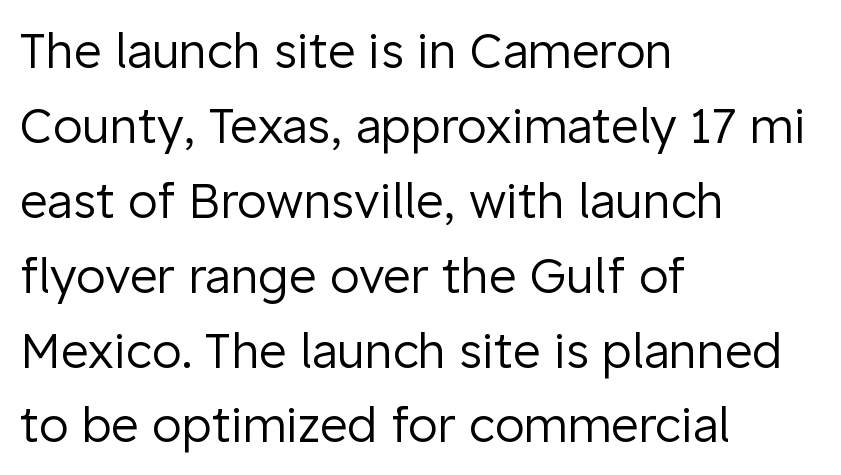
A typesetter would call this zero additional tracking. Reading down the block, your eye returns to a fixed left position each line. Rule under the text: the space is simply empty. Compared with a typical body face, this is equally light or lighter still.
